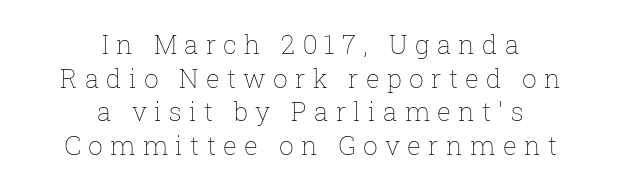
{"italic": "no", "bold": "no", "underline": "no", "align": "center", "line_spacing": "normal", "line_spacing_ratio": 1.29, "letter_spacing": "wide", "letter_spacing_em": 0.28, "glyph_px": 26}
